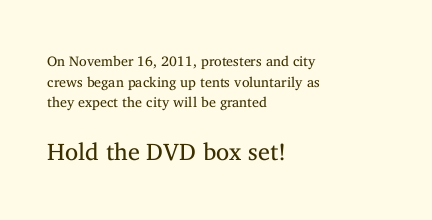
This layout puts the modest block above and the oversized block below. The block of text has a typical density, with ordinary space between rows. Nobody drew a line under any word here. Every stem runs plumb, perpendicular to the baseline.
